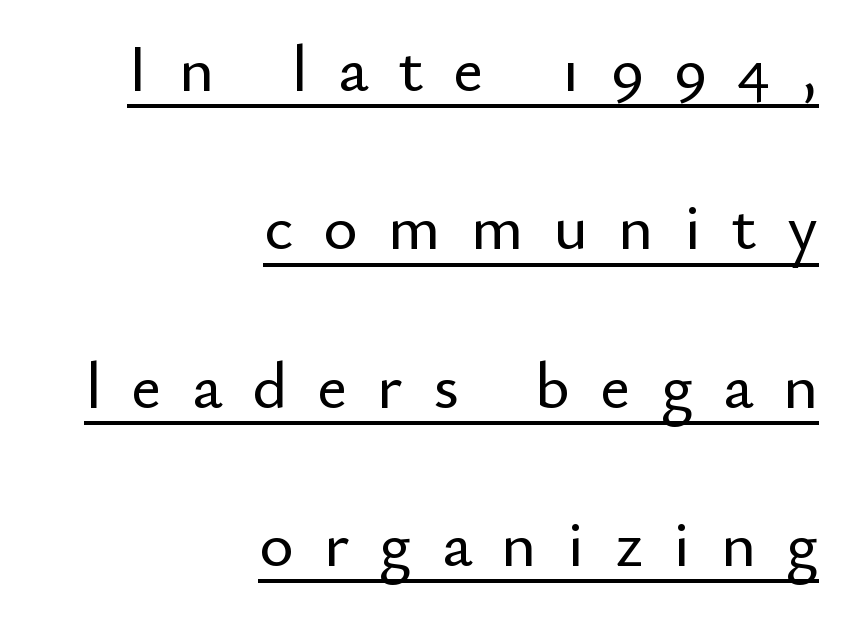
{"serif": "no", "italic": "no", "width": "normal", "stroke_contrast": "low", "x_height": "small", "monospaced": "no", "underline": "yes", "align": "right", "line_spacing": "loose", "line_spacing_ratio": 2.4, "letter_spacing": "wide", "letter_spacing_em": 0.46, "glyph_px": 66}
